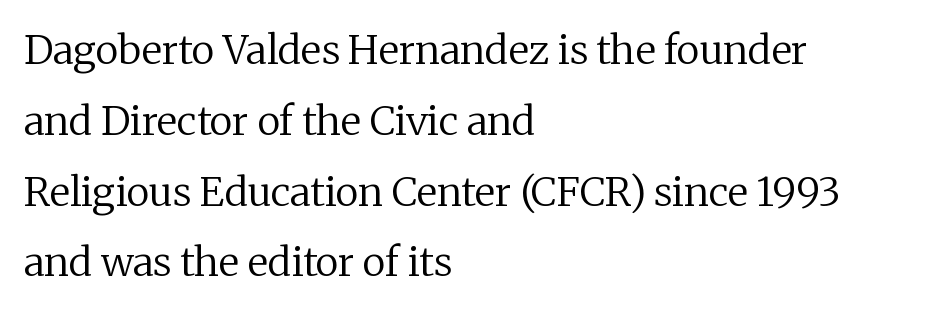
{"serif": "yes", "italic": "no", "bold": "no", "weight": "regular", "width": "normal", "stroke_contrast": "medium", "x_height": "medium", "monospaced": "no", "underline": "no", "align": "left", "line_spacing_ratio": 1.77, "letter_spacing": "normal", "letter_spacing_em": 0.0, "glyph_px": 40}
